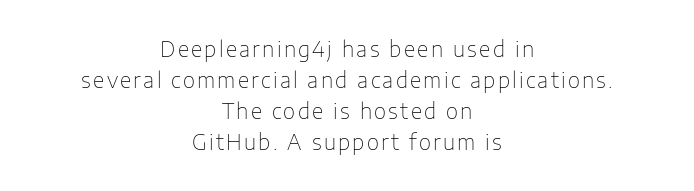
Style check: upright. Is there much room between lines? A standard amount, neither cramped nor airy. Underlining? Definitely not there. Weight: in the light-to-regular range. The paragraph has two soft edges and a firm central axis.
